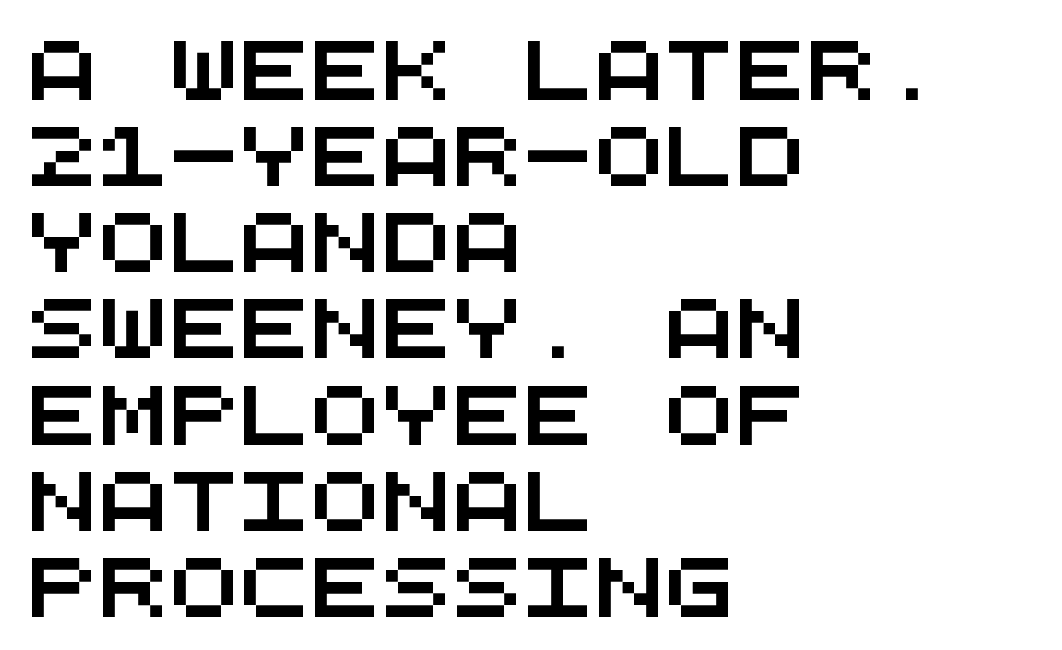
The image shows 59 px wide sans-serif type, monospaced; set left-aligned, normal line spacing (1.46x), normal letter spacing, not underlined; medium stroke contrast and a large x-height.
